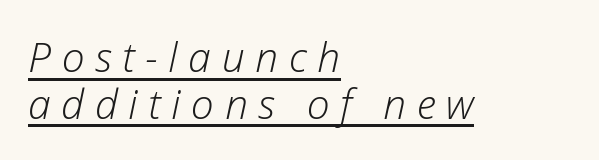
Q: Is the text bold? A: No.
Q: Is the text italic (slanted)? A: Yes, it leans right by about 12 degrees.
Q: Is the text underlined? A: Yes.
Q: How is the paragraph aligned? A: Left-aligned.
Q: Is the spacing between letters normal or unusually wide? A: Unusually wide.
Q: Is the spacing between lines tight, normal or loose? A: Tight.
Q: Width (condensed, normal, or wide)? A: Normal.
Q: Stroke contrast? A: Low.
Q: x-height? A: Medium.
Q: Monospaced? A: No.
